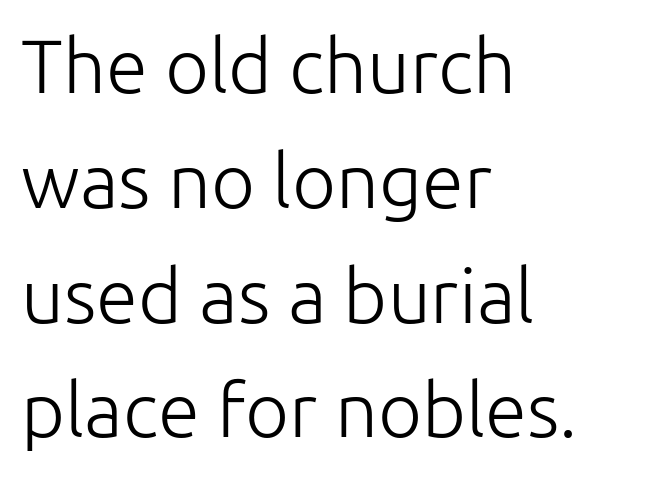
The image shows 76 px light sans-serif type, upright; set left-aligned, normal line spacing (1.51x), normal letter spacing, not underlined; low stroke contrast and a medium x-height.
